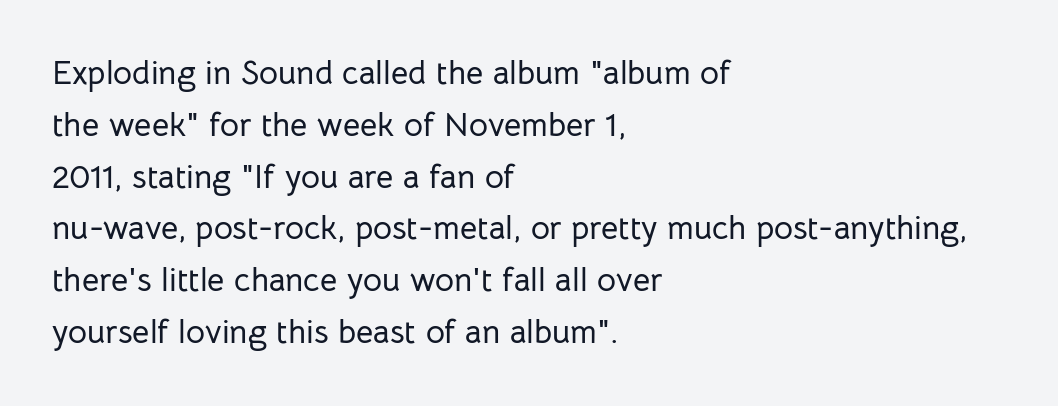
The image shows 33 px sans-serif type, upright; set left-aligned, normal line spacing (1.57x), normal letter spacing, not underlined; low stroke contrast and a medium x-height.
